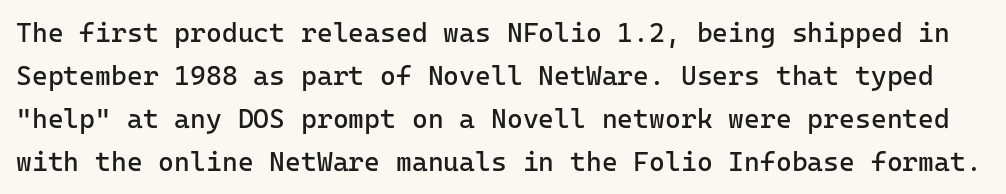
Q: Is the text bold? A: No.
Q: Is the text italic (slanted)? A: No, it is upright.
Q: Is the text underlined? A: No.
Q: Is the spacing between letters normal or unusually wide? A: Normal.
Q: Is the spacing between lines tight, normal or loose? A: Normal.
